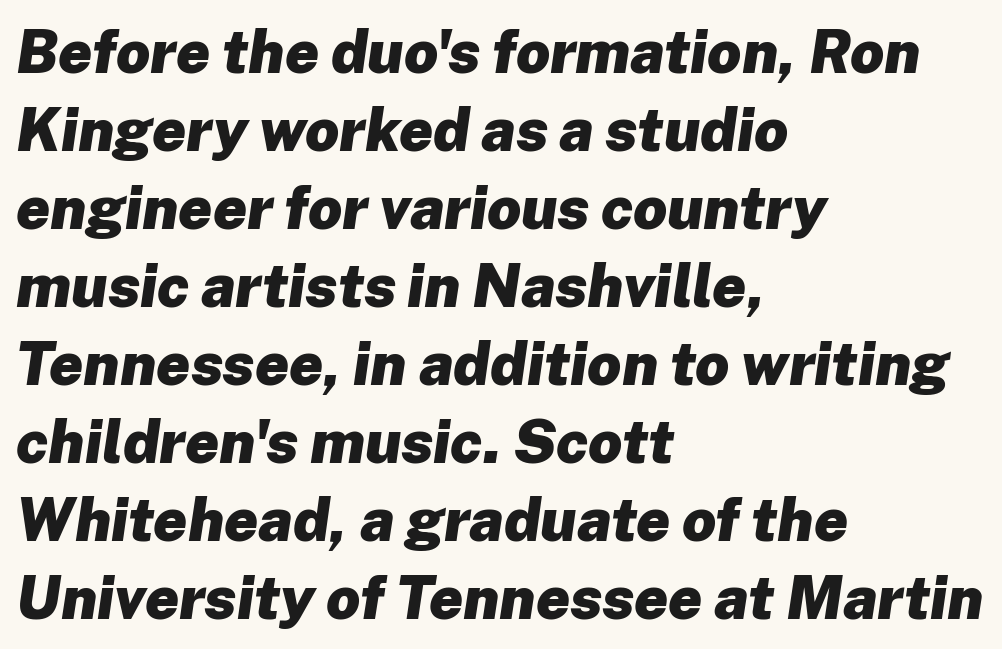
{"italic": "yes", "lean": "right", "slant_degrees": 8, "bold": "yes", "weight": "heavy", "width": "normal", "stroke_contrast": "low", "x_height": "medium", "monospaced": "no", "underline": "no", "align": "left", "line_spacing": "normal", "line_spacing_ratio": 1.3, "letter_spacing": "normal", "letter_spacing_em": 0.0, "glyph_px": 60}
